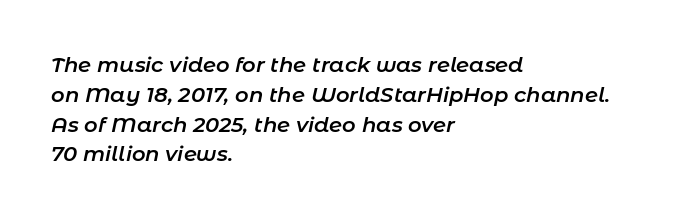
{"italic": "yes", "lean": "right", "slant_degrees": 11, "bold": "semi", "underline": "no", "align": "left", "line_spacing": "normal", "line_spacing_ratio": 1.42, "letter_spacing": "normal", "letter_spacing_em": 0.0, "glyph_px": 21}
